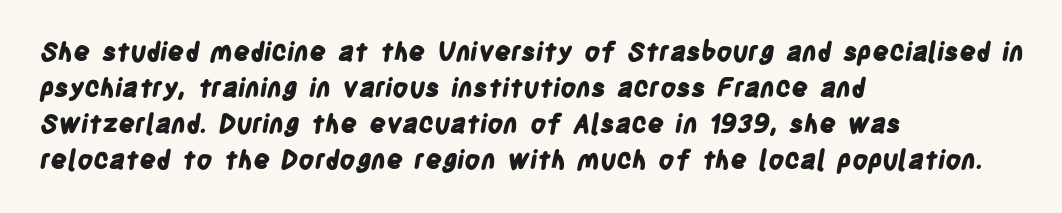
Q: Is the text bold? A: Yes.
Q: Is the text underlined? A: No.
Q: How is the paragraph aligned? A: Left-aligned.
Q: Is the spacing between letters normal or unusually wide? A: Normal.
Q: Is the spacing between lines tight, normal or loose? A: Normal.
